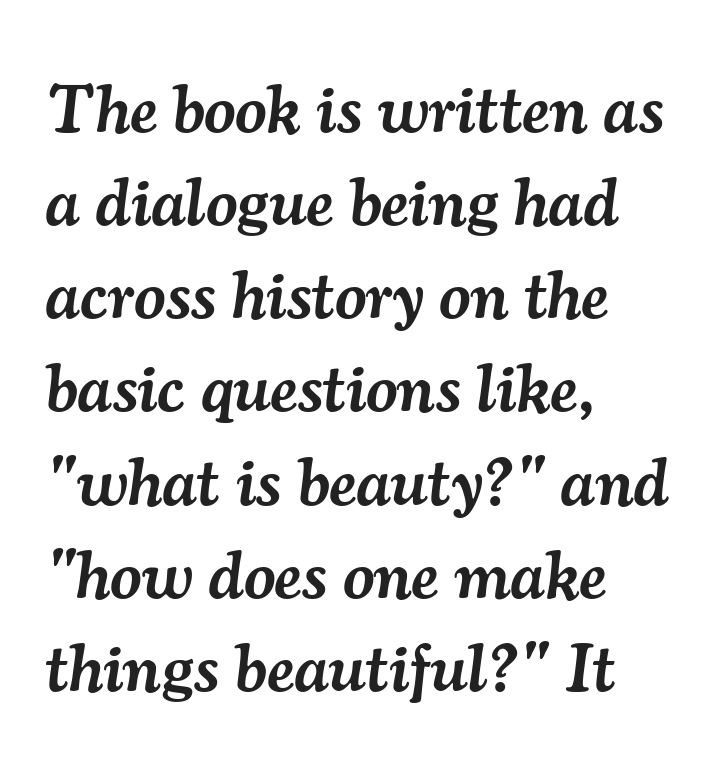
Q: Is the text bold? A: Semi-bold.
Q: Is the text italic (slanted)? A: Yes, it leans right by about 7 degrees.
Q: Is the typeface a serif or a sans-serif typeface? A: Serif.
Q: Is the text underlined? A: No.
Q: How is the paragraph aligned? A: Left-aligned.
Q: Is the spacing between letters normal or unusually wide? A: Normal.
Q: Is the spacing between lines tight, normal or loose? A: Normal.
Q: Width (condensed, normal, or wide)? A: Normal.
Q: Stroke contrast? A: Medium.
Q: x-height? A: Small.
Q: Monospaced? A: No.
